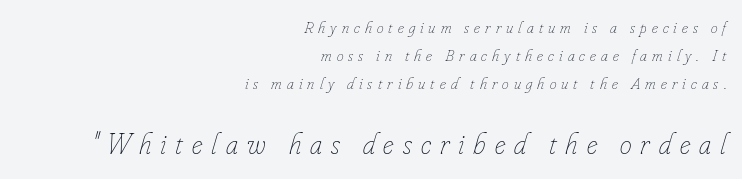
{"italic": "yes", "lean": "right", "slant_degrees": 16, "bold": "no", "weight": "thin", "width": "condensed", "stroke_contrast": "low", "x_height": "small", "monospaced": "no", "underline": "no", "align": "right", "line_spacing": "normal", "line_spacing_ratio": 1.65, "letter_spacing": "wide", "letter_spacing_em": 0.3, "larger_block": "second", "size_ratio": 1.76, "glyph_px": 30}
